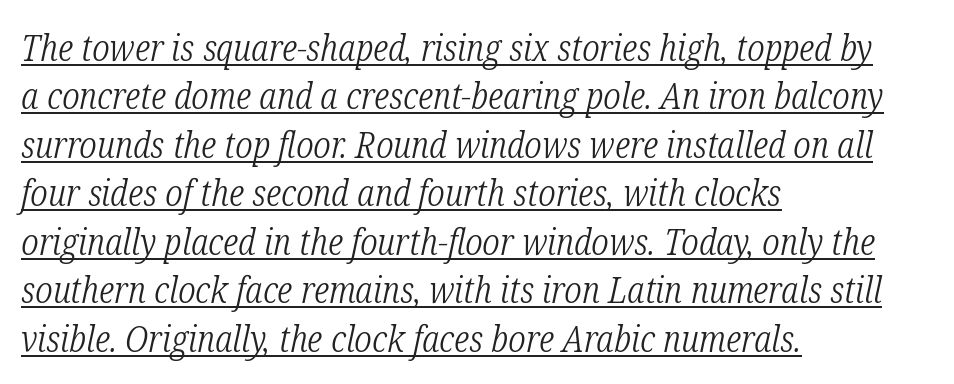
Emphasis-style slanted type is in use. Does extra space separate the letters? No, they use regular spacing. You could not count columns in this text — the font is proportionally spaced. Stroke mass is kept to a normal reading level or below. The leading is moderate, giving the passage an even texture.
